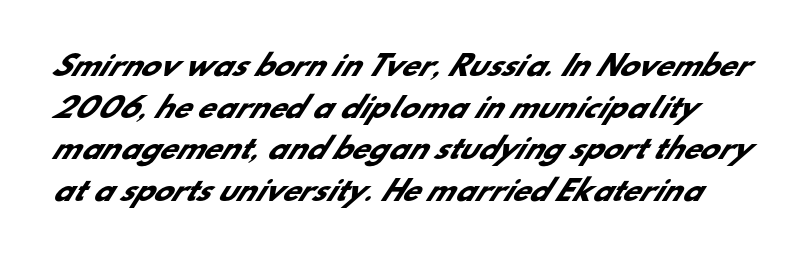
Character widths vary here, with narrow letters taking less room than wide ones. Rule under the text: the space is simply empty. Normally led — the rows are evenly, conventionally spaced. Unlike a traditional serif, this face leaves its strokes unadorned. Tracking value appears to be zero — textbook default spacing. This is heavy type, rendered in bold.
